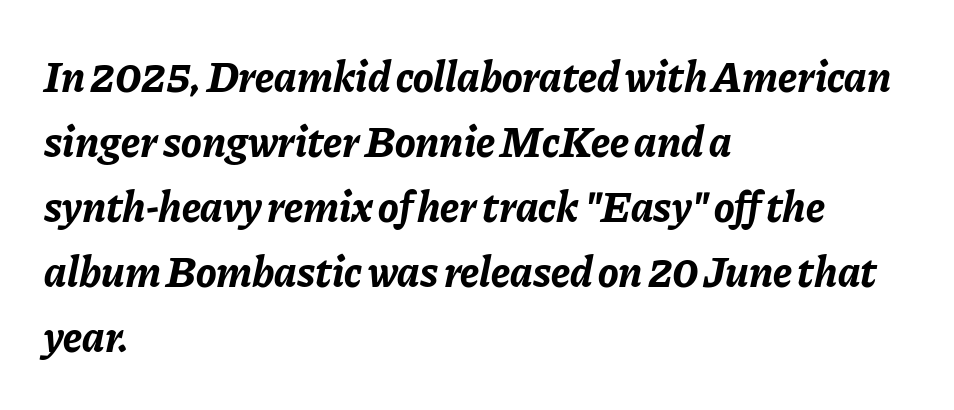
Leading: standard. In terms of letterspacing, this is plain default setting. A bare baseline throughout the passage. Weight check: bold — yes, fully. This sample has the flowing, uneven cadence of proportional lettering. Yep, that's italic — everything's leaning.
